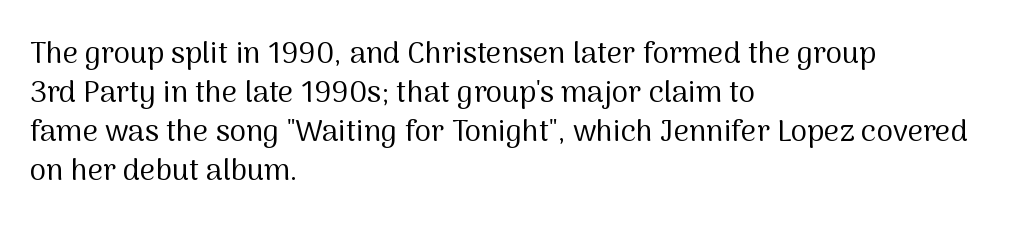
{"serif": "no", "italic": "no", "bold": "no", "weight": "regular", "width": "normal", "stroke_contrast": "medium", "x_height": "medium", "monospaced": "no", "underline": "no", "align": "left", "line_spacing": "normal", "line_spacing_ratio": 1.3, "letter_spacing": "normal", "letter_spacing_em": 0.0, "glyph_px": 30}
